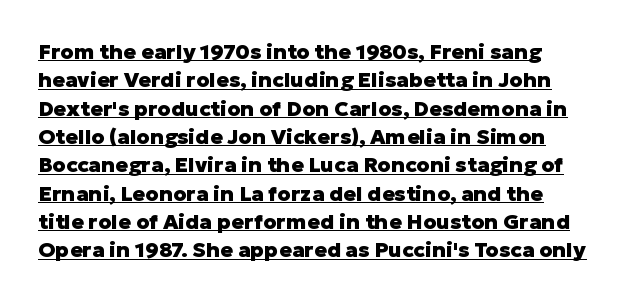
Q: Is the text bold? A: Yes.
Q: Is the text italic (slanted)? A: No, it is upright.
Q: Is the text underlined? A: Yes.
Q: Is the spacing between letters normal or unusually wide? A: Normal.
Q: Is the spacing between lines tight, normal or loose? A: Normal.
